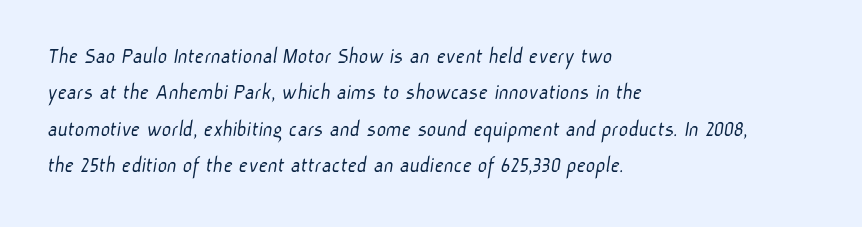
The image shows 23 px text type; set left-aligned, normal line spacing (1.58x), normal letter spacing, not underlined.
